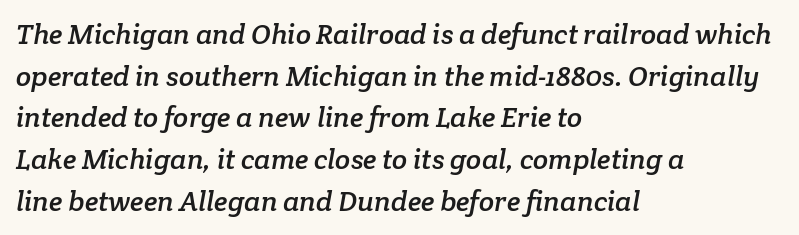
Are there feet on the stems? There are — it's a serif. One glance says typical: line gaps are just what's usual. Left-aligned paragraph, ragged on the right. The space beneath each line is pristine and unruled.
